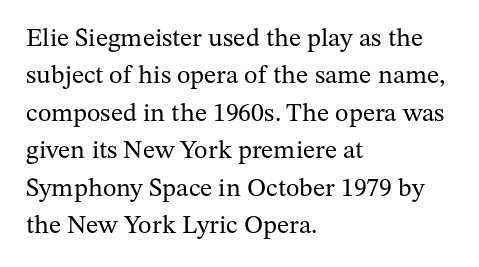
Q: Is the text bold? A: No.
Q: Is the text italic (slanted)? A: No, it is upright.
Q: Is the text underlined? A: No.
Q: How is the paragraph aligned? A: Left-aligned.
Q: Is the spacing between letters normal or unusually wide? A: Normal.
Q: Is the spacing between lines tight, normal or loose? A: Normal.
